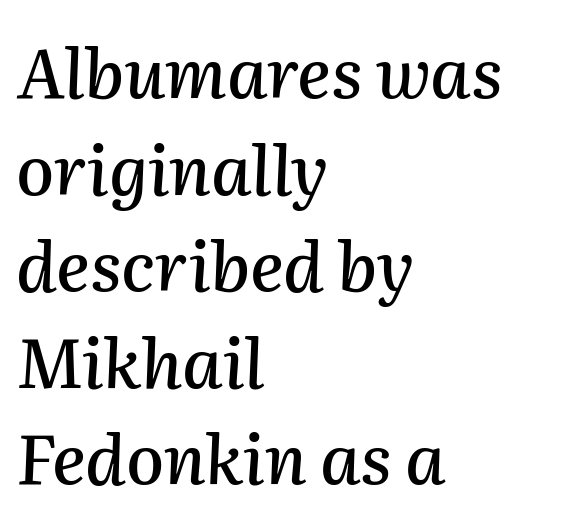
{"italic": "yes", "lean": "right", "slant_degrees": 2, "width": "normal", "stroke_contrast": "medium", "x_height": "medium", "monospaced": "no", "underline": "no", "align": "left", "line_spacing": "normal", "line_spacing_ratio": 1.4, "letter_spacing": "normal", "letter_spacing_em": 0.0, "glyph_px": 69}
